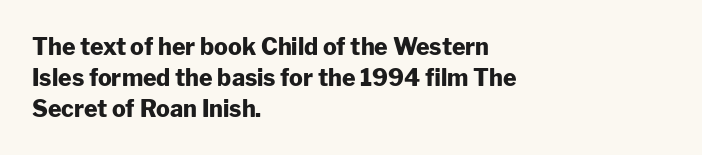
The image shows 23 px bold type, upright; set left-aligned, normal line spacing (1.34x), normal letter spacing, not underlined.
